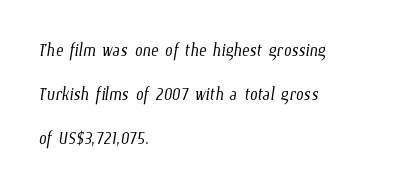
Q: Is the text bold? A: No.
Q: Is the text underlined? A: No.
Q: How is the paragraph aligned? A: Left-aligned.
Q: Is the spacing between letters normal or unusually wide? A: Normal.
Q: Is the spacing between lines tight, normal or loose? A: Loose.
